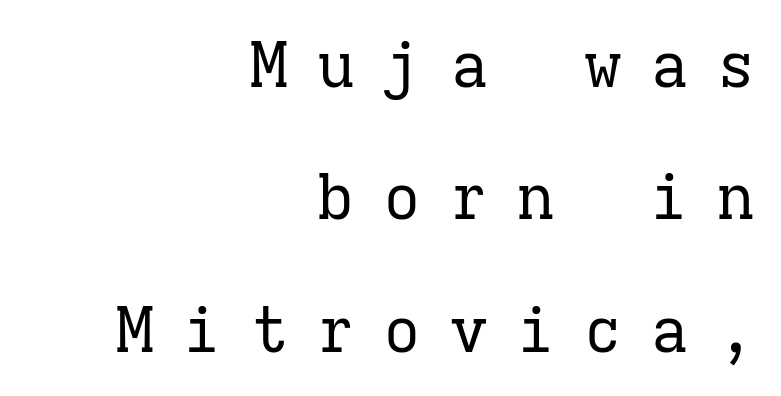
Each word looks stretched out because of the extra space between its letters. Every row of glyphs terminates at an identical x-position on the right. Look at the bottom of the vertical strokes: they flare into serifs here. Leading: increased. The characters are drawn with everyday or finer stroke widths.
